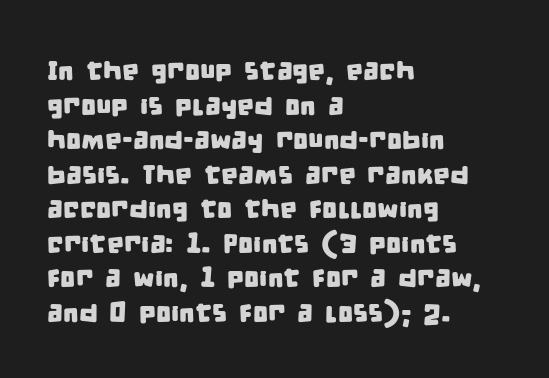
The image shows 27 px text type; set left-aligned, normal line spacing (1.28x), normal letter spacing, not underlined.
